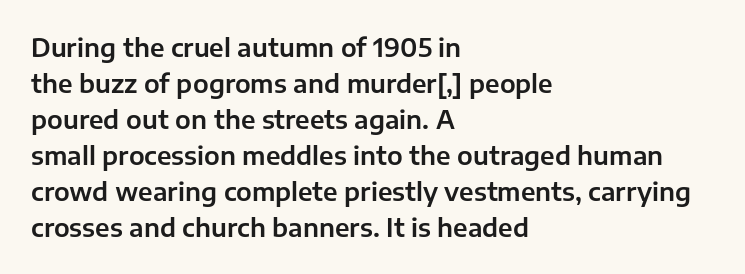
Vertically, the passage feels balanced, rows spaced as you'd expect. Every character sits straight up, as roman type does. A typesetter would call this zero additional tracking. Each line starts at the same left margin while the right side varies. Descenders are the only things crossing below the line.
